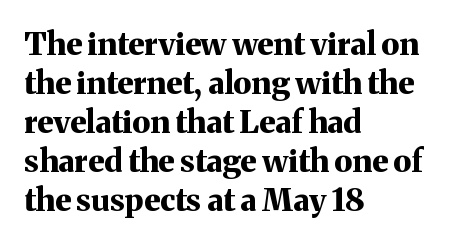
Q: Is the text bold? A: Yes.
Q: Is the text italic (slanted)? A: No, it is upright.
Q: Is the typeface a serif or a sans-serif typeface? A: Serif.
Q: Is the text underlined? A: No.
Q: How is the paragraph aligned? A: Left-aligned.
Q: Is the spacing between letters normal or unusually wide? A: Normal.
Q: Is the spacing between lines tight, normal or loose? A: Normal.
Q: Width (condensed, normal, or wide)? A: Normal.
Q: Stroke contrast? A: Medium.
Q: x-height? A: Medium.
Q: Monospaced? A: No.
